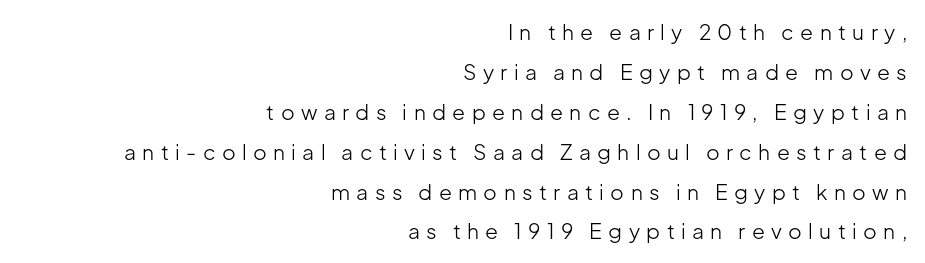
{"italic": "no", "bold": "no", "underline": "no", "align": "right", "line_spacing": "loose", "line_spacing_ratio": 1.9, "letter_spacing": "wide", "letter_spacing_em": 0.3, "glyph_px": 21}
